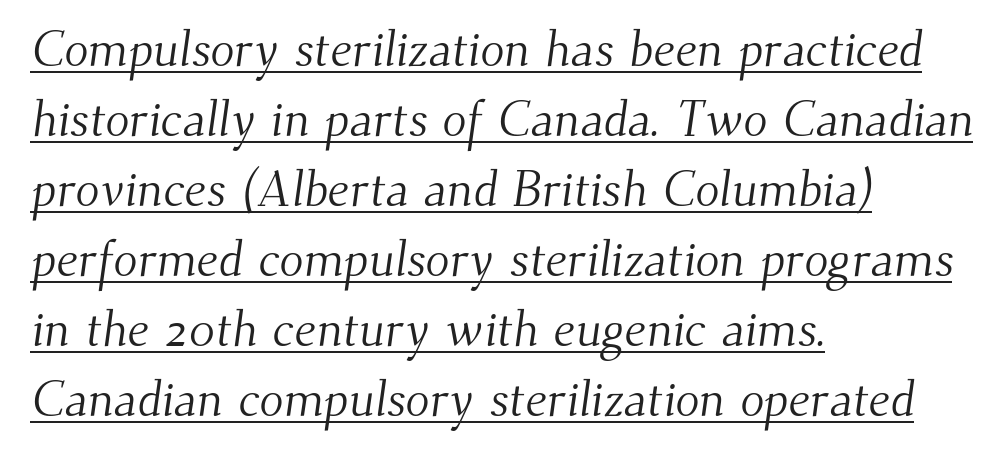
Each new line begins a customary step beneath the previous one. Serif or sans? Serif — the stroke terminals have little feet. The typesetter has applied underlining to the passage shown. Think standard paragraph weight, or any step lighter than that. No extra tracking has been applied to these lines.
